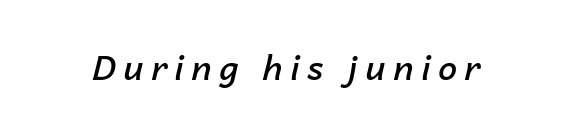
{"italic": "yes", "lean": "right", "slant_degrees": 14, "bold": "semi", "weight": "semibold", "width": "normal", "stroke_contrast": "low", "x_height": "medium", "monospaced": "no", "underline": "no", "letter_spacing": "wide", "letter_spacing_em": 0.22, "glyph_px": 34}
